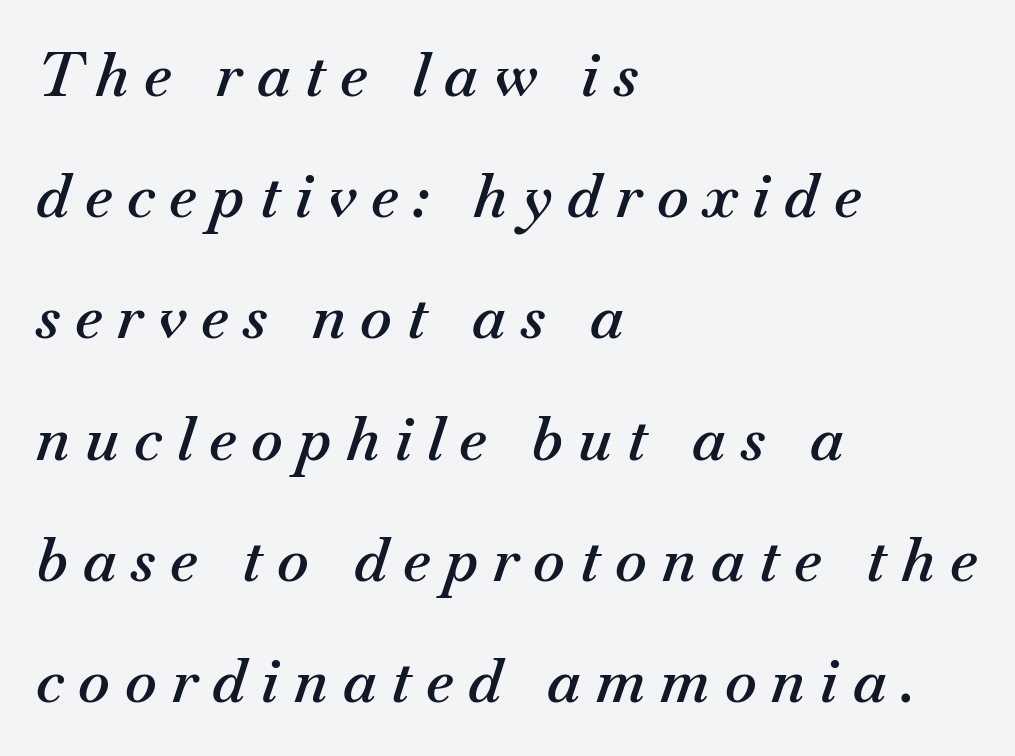
The image shows 60 px semibold type, italic (leaning right); set left-aligned, loose line spacing (2.02x), unusually wide letter spacing (+0.25 em), not underlined; medium stroke contrast and a small x-height.
